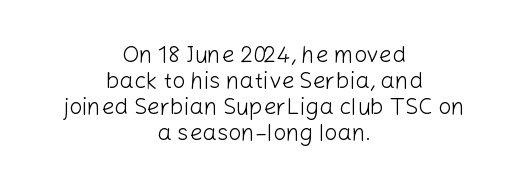
The image shows 23 px text type, upright; set centered, tight line spacing (1.13x), normal letter spacing, not underlined.
